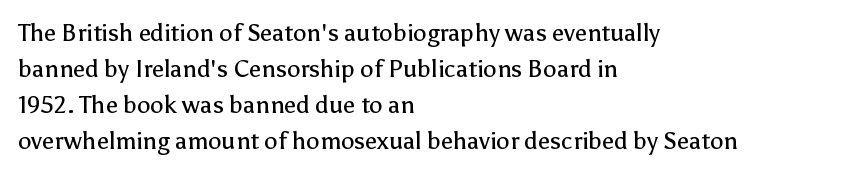
There is no visible air inserted between adjacent glyphs. The rendering anchors every line to the left-hand side. Counters stay open thanks to moderate or lighter strokes. Is there much room between lines? A standard amount, neither cramped nor airy. Type without underlining.
